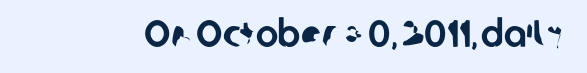
Regarding serifs, this sample does without them. The words here are not underlined. You could not count columns in this text — the font is proportionally spaced. Honestly, the letter spacing is just normal — you wouldn't notice it.
